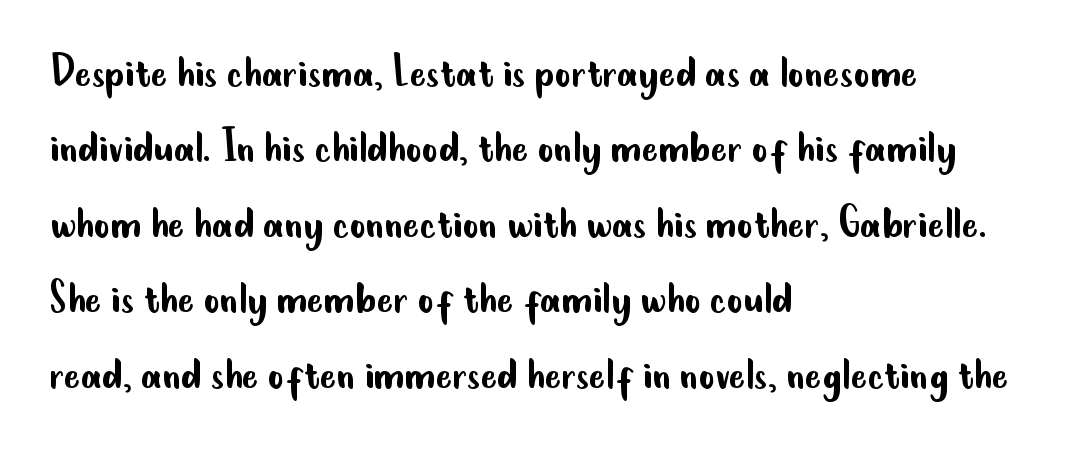
The rendering anchors every line to the left-hand side. Unmarked baselines from the first word to the last. You could call the tracking neutral — neither tight nor loose. Ascenders rise straight up at ninety degrees.
